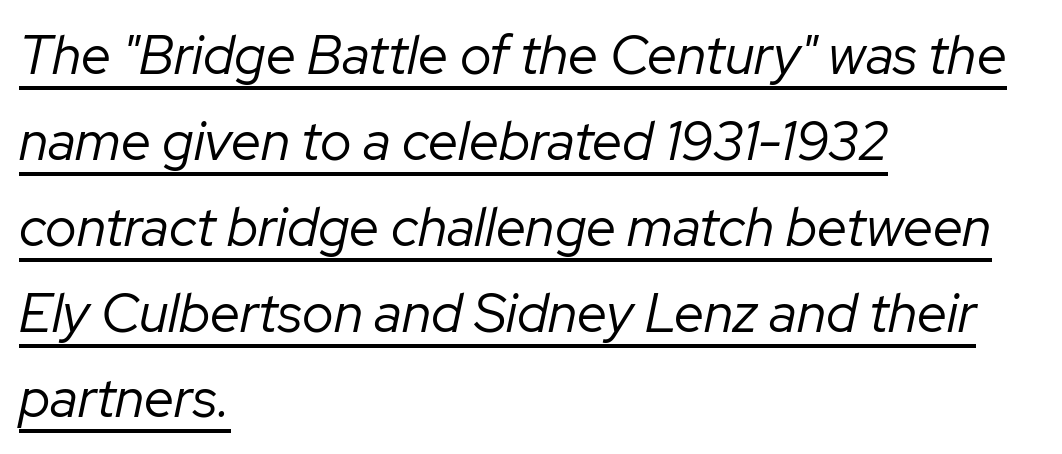
Q: Is the text bold? A: No.
Q: Is the text italic (slanted)? A: Yes, it leans right by about 12 degrees.
Q: Is the text underlined? A: Yes.
Q: How is the paragraph aligned? A: Left-aligned.
Q: Is the spacing between letters normal or unusually wide? A: Normal.
Q: Is the spacing between lines tight, normal or loose? A: Normal.
Q: Width (condensed, normal, or wide)? A: Normal.
Q: Stroke contrast? A: Low.
Q: x-height? A: Medium.
Q: Monospaced? A: No.
